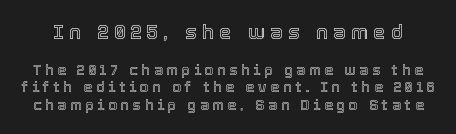
The image shows 20 px text type, upright; set normal line spacing (1.25x), unusually wide letter spacing (+0.27 em), not underlined; the first (top) block is 1.43x larger.
